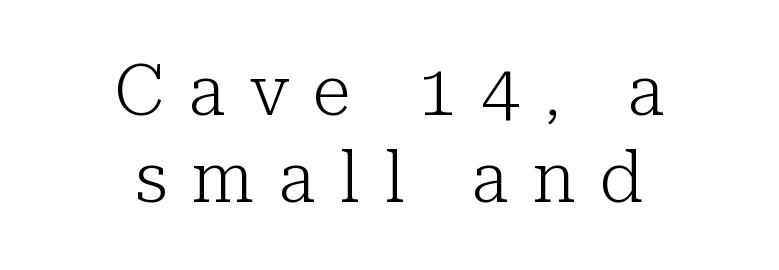
Q: Is the text bold? A: No.
Q: Is the text italic (slanted)? A: No, it is upright.
Q: Is the typeface a serif or a sans-serif typeface? A: Serif.
Q: Is the text underlined? A: No.
Q: How is the paragraph aligned? A: Centered.
Q: Is the spacing between letters normal or unusually wide? A: Unusually wide.
Q: Width (condensed, normal, or wide)? A: Normal.
Q: Stroke contrast? A: Low.
Q: x-height? A: Medium.
Q: Monospaced? A: No.
